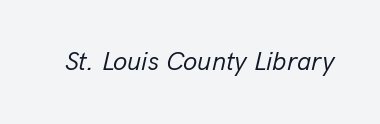
The image shows 26 px text type, italic (leaning right); set normal letter spacing, not underlined.
